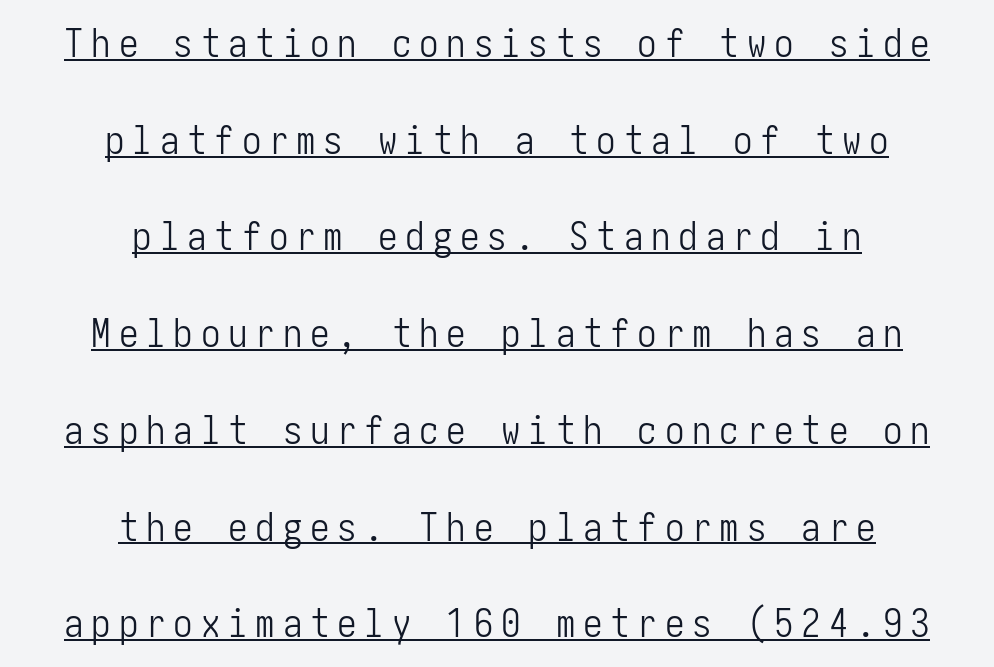
Q: Is the text bold? A: No.
Q: Is the text italic (slanted)? A: No, it is upright.
Q: Is the typeface a serif or a sans-serif typeface? A: Sans-serif.
Q: Is the text underlined? A: Yes.
Q: How is the paragraph aligned? A: Centered.
Q: Is the spacing between letters normal or unusually wide? A: Unusually wide.
Q: Is the spacing between lines tight, normal or loose? A: Loose.
Q: Width (condensed, normal, or wide)? A: Condensed.
Q: Stroke contrast? A: Low.
Q: x-height? A: Medium.
